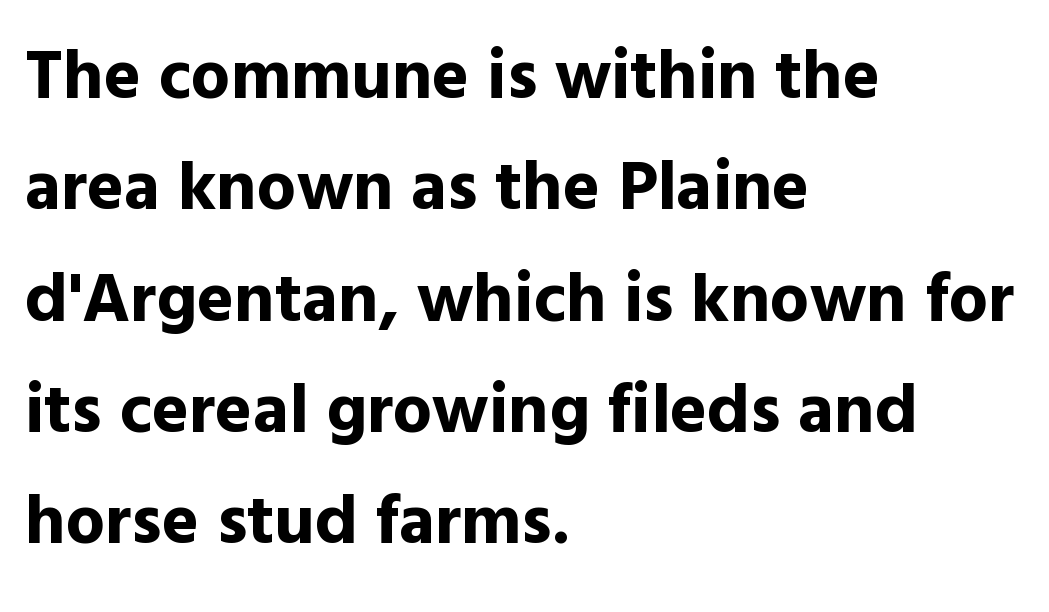
{"serif": "no", "italic": "no", "bold": "yes", "weight": "bold", "width": "normal", "x_height": "medium", "monospaced": "no", "underline": "no", "align": "left", "line_spacing": "normal", "line_spacing_ratio": 1.59, "letter_spacing": "normal", "letter_spacing_em": 0.0, "glyph_px": 70}
